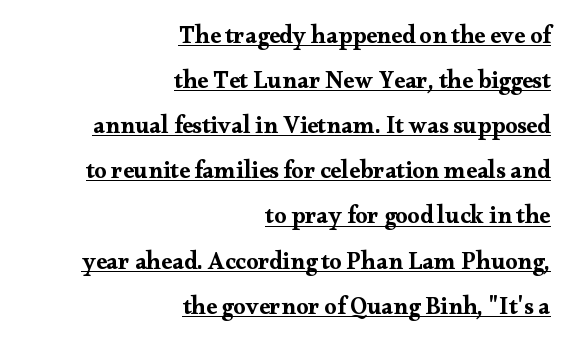
Students, observe the line beneath the letters — that is underlining. Italic: no, the glyphs are upright roman. Tracking value appears to be zero — textbook default spacing. The rendering anchors every line to the right-hand side.
